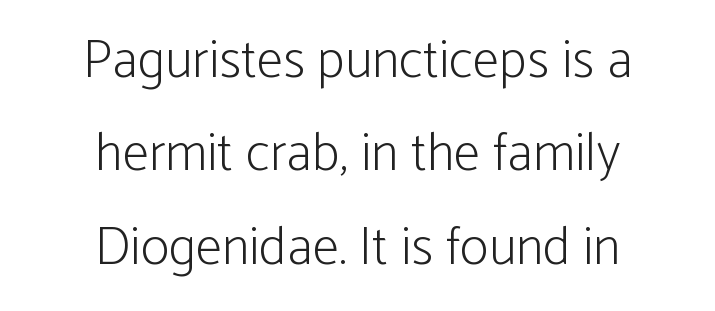
Examine the stroke ends and you'll find no serifs. Spacing verdict: proportional, widths tailored to each character. The font's upright variant was chosen for this text. Between one letter and the next there's only the usual sliver of space.
